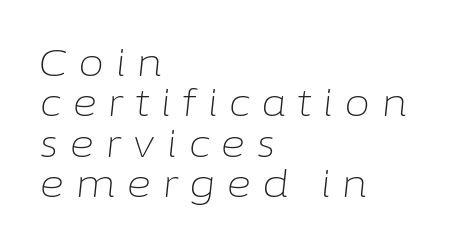
The image shows 38 px light type, italic (leaning right); set left-aligned, tight line spacing (1.06x), unusually wide letter spacing (+0.28 em), not underlined; low stroke contrast and a medium x-height.
